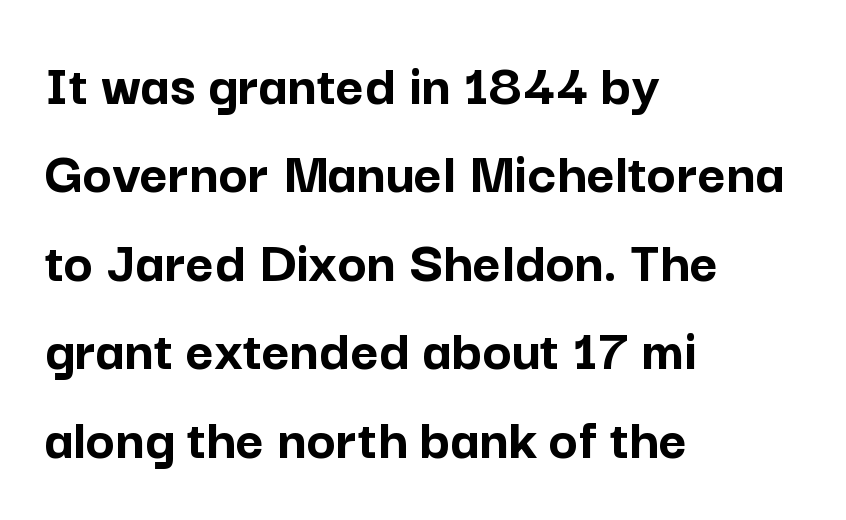
Q: Is the text bold? A: Yes.
Q: Is the text italic (slanted)? A: No, it is upright.
Q: Is the typeface a serif or a sans-serif typeface? A: Sans-serif.
Q: Is the text underlined? A: No.
Q: How is the paragraph aligned? A: Left-aligned.
Q: Is the spacing between letters normal or unusually wide? A: Normal.
Q: Is the spacing between lines tight, normal or loose? A: Normal.
Q: Width (condensed, normal, or wide)? A: Normal.
Q: Stroke contrast? A: Low.
Q: x-height? A: Medium.
Q: Monospaced? A: No.
